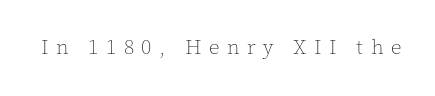
Each stroke keeps to a modest, everyday thickness or less. The letters stand upright; this is a roman face. The tracking reads as deliberately expanded to a designer's eye. Each row of text sits above clean, open space.
